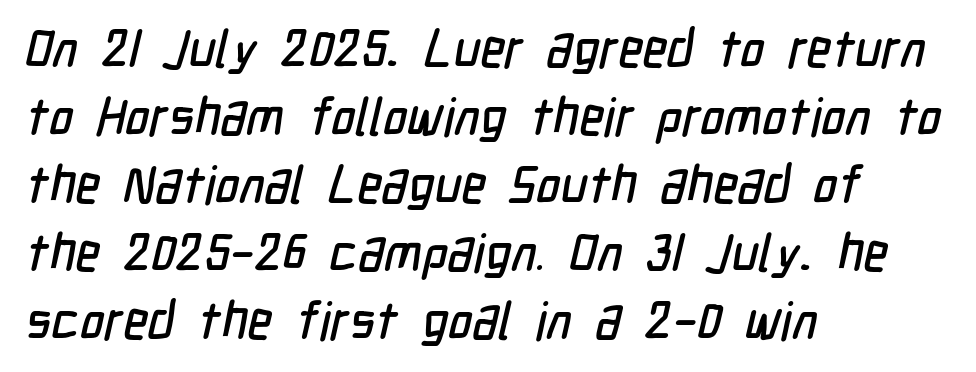
The image shows 52 px condensed sans-serif type; set left-aligned, normal line spacing (1.31x), normal letter spacing, not underlined; low stroke contrast and a medium x-height.
